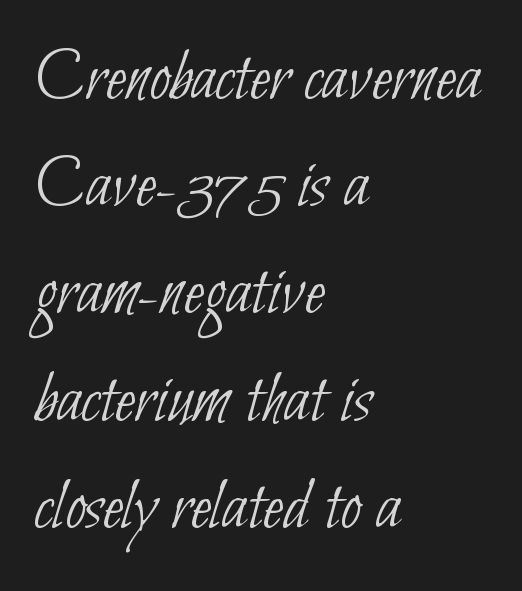
The image shows 75 px thin, condensed sans-serif type; set left-aligned, normal line spacing (1.43x), normal letter spacing, not underlined; low stroke contrast and a small x-height.
